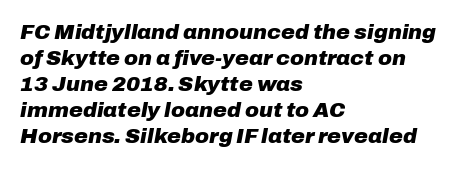
The image shows 21 px bold type, italic (leaning right); set left-aligned, line spacing 1.24x, normal letter spacing, not underlined.
